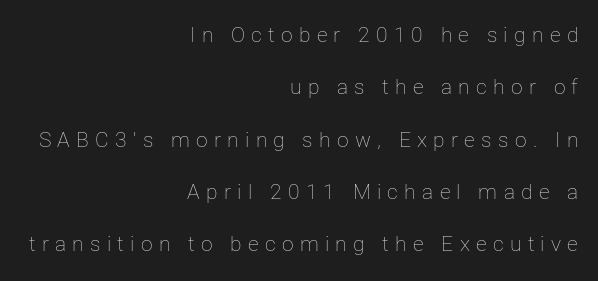
Vertical spacing — loose. Is the block centered? No — it sits flush against the right margin. Stems and bowls with no extra thickness — not bold. Each row of text sits above clean, open space.
